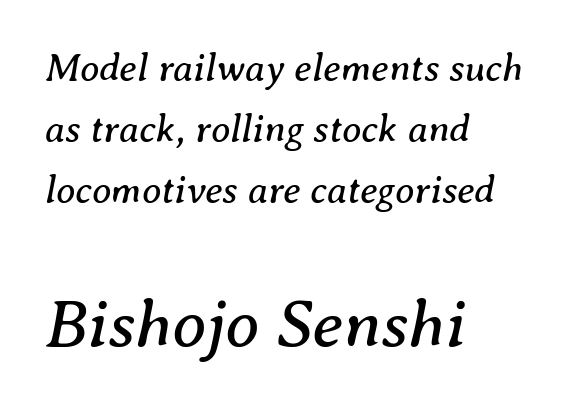
Whoever set this made the second block the dominant, larger element. Students, note that the glyphs here touch the page at normal intervals. Quick note: italic. Plain, unruled lines of type. Varying glyph widths throughout — classic text-font behaviour.
